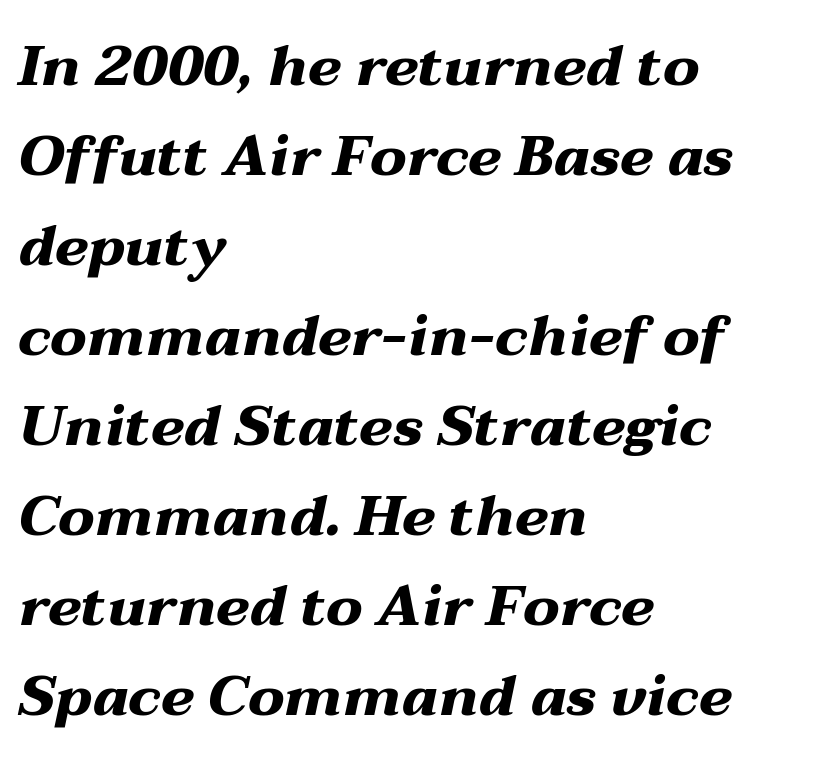
The gap between lines stays unmarked. Look at the tracking — it's just the regular setting, nothing added. These lines are rendered in a variable-pitch font. The text block is weighted toward the left margin, trailing off unevenly rightward.
